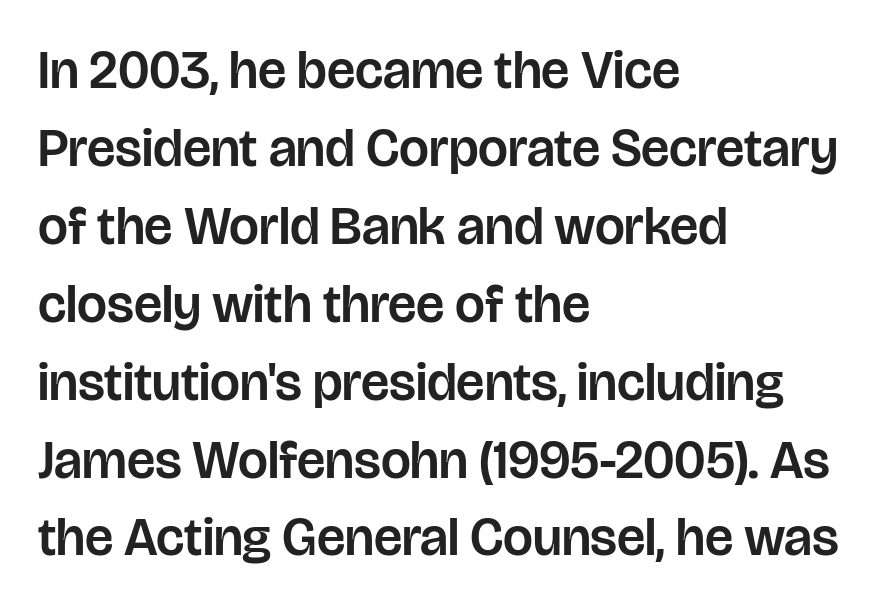
The image shows 53 px sans-serif type, upright; set left-aligned, normal line spacing (1.47x), normal letter spacing, not underlined; low stroke contrast and a large x-height.
